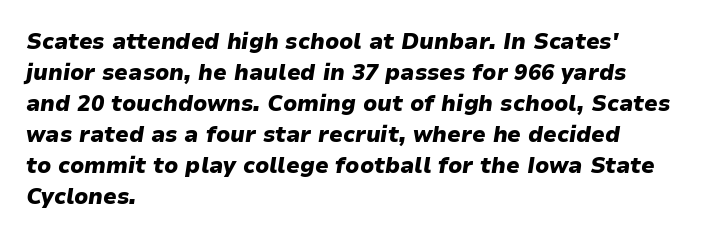
Letter spacing: default. This rendering features lettering with no underline. The whole block is typeset with a tilt. Students, observe: this is what conventionally led text looks like.
